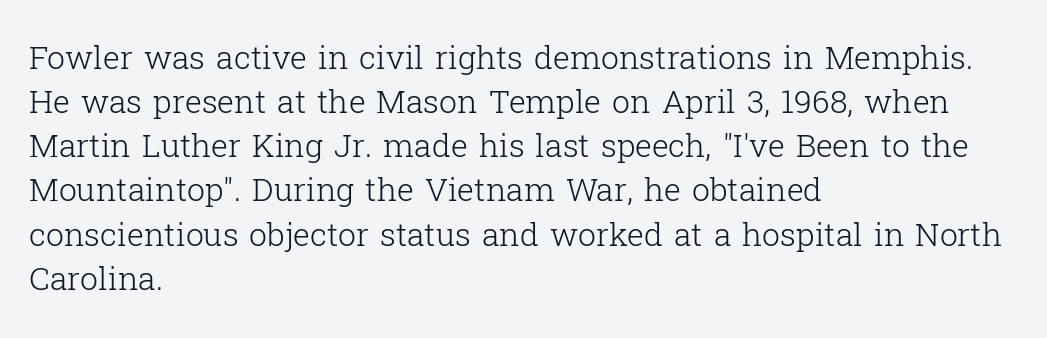
{"serif": "yes", "italic": "no", "bold": "no", "weight": "light", "width": "normal", "stroke_contrast": "low", "x_height": "medium", "monospaced": "no", "underline": "no", "align": "left", "line_spacing": "normal", "line_spacing_ratio": 1.38, "letter_spacing": "normal", "letter_spacing_em": 0.0, "glyph_px": 32}
